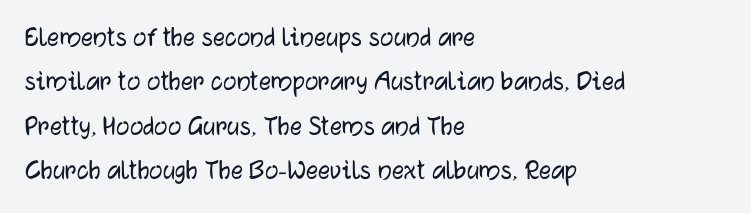
Q: Is the text italic (slanted)? A: No, it is upright.
Q: Is the typeface a serif or a sans-serif typeface? A: Sans-serif.
Q: Is the text underlined? A: No.
Q: How is the paragraph aligned? A: Left-aligned.
Q: Is the spacing between letters normal or unusually wide? A: Normal.
Q: Is the spacing between lines tight, normal or loose? A: Normal.
Q: Width (condensed, normal, or wide)? A: Normal.
Q: Stroke contrast? A: Low.
Q: x-height? A: Medium.
Q: Monospaced? A: No.
